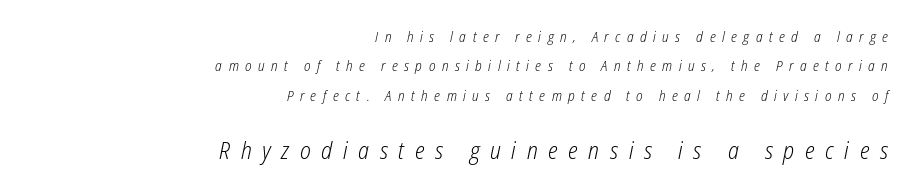
The image shows 23 px text type, italic (leaning right); set right-aligned, loose line spacing (2.1x), unusually wide letter spacing (+0.46 em), not underlined; the second (bottom) block is 1.64x larger.
